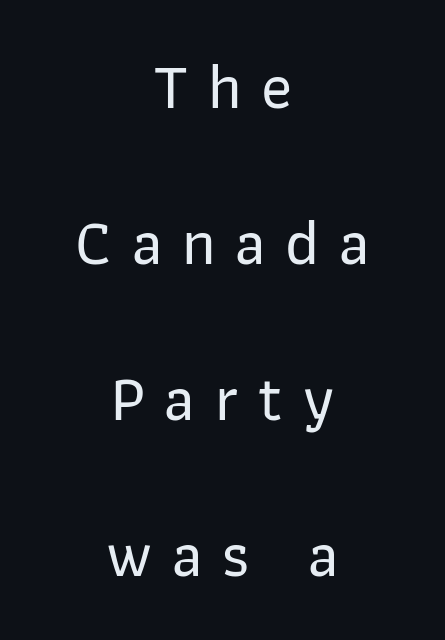
Compared with a flush-left layout, this one balances lines on the center instead. The letters carry no serifs — their stems end cleanly without finishing strokes. Is there any slant? The stems are plumb. Tracking here is generous; glyphs stand well apart from one another. Lines of text with bare space underneath.
